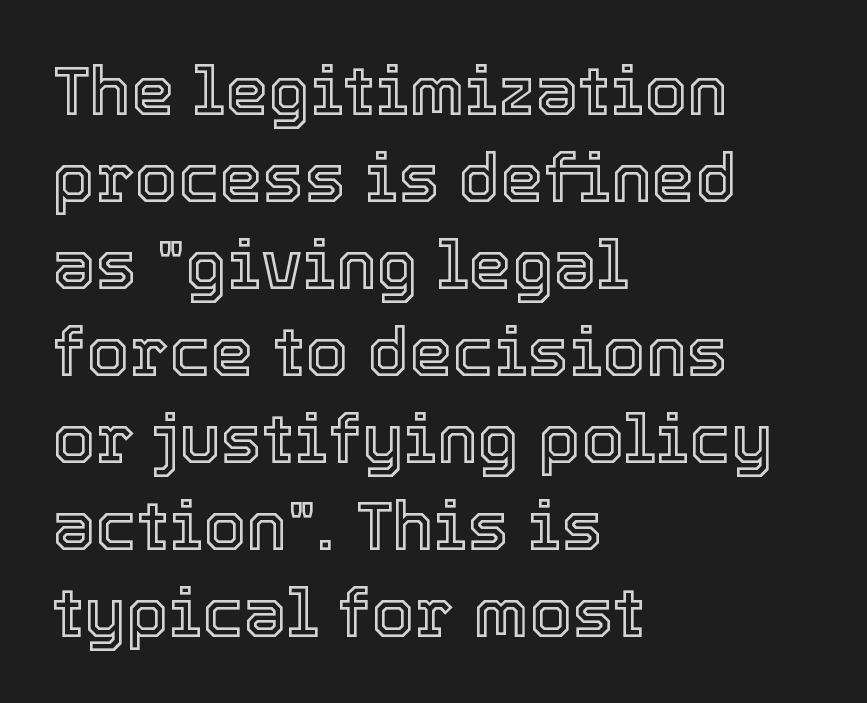
Q: Is the text italic (slanted)? A: No, it is upright.
Q: Is the text underlined? A: No.
Q: How is the paragraph aligned? A: Left-aligned.
Q: Is the spacing between letters normal or unusually wide? A: Normal.
Q: Is the spacing between lines tight, normal or loose? A: Normal.
Q: Width (condensed, normal, or wide)? A: Normal.
Q: x-height? A: Medium.
Q: Monospaced? A: No.
